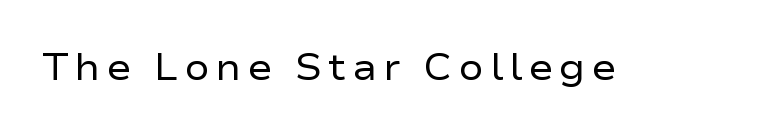
Q: Is the text bold? A: No.
Q: Is the text italic (slanted)? A: No, it is upright.
Q: Is the typeface a serif or a sans-serif typeface? A: Sans-serif.
Q: Is the text underlined? A: No.
Q: Width (condensed, normal, or wide)? A: Wide.
Q: Stroke contrast? A: Low.
Q: x-height? A: Medium.
Q: Monospaced? A: No.
